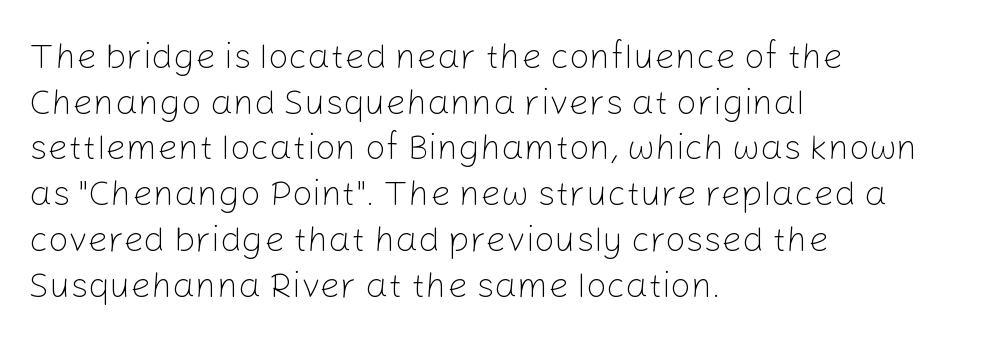
The image shows 36 px light sans-serif type, upright; set left-aligned, normal line spacing (1.27x), normal letter spacing, not underlined; low stroke contrast and a medium x-height.
